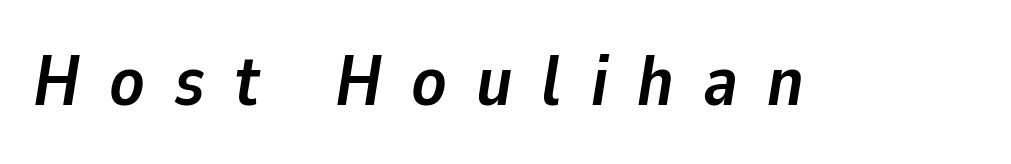
The image shows 71 px semibold type, italic (leaning right); set unusually wide letter spacing (+0.41 em), not underlined; low stroke contrast and a medium x-height.
